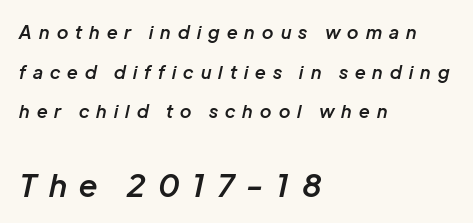
{"italic": "yes", "lean": "right", "slant_degrees": 12, "bold": "semi", "weight": "semibold", "width": "normal", "stroke_contrast": "low", "x_height": "medium", "monospaced": "no", "underline": "no", "align": "left", "line_spacing": "loose", "line_spacing_ratio": 2.2, "letter_spacing": "wide", "letter_spacing_em": 0.4, "larger_block": "second", "size_ratio": 1.72, "glyph_px": 31}
